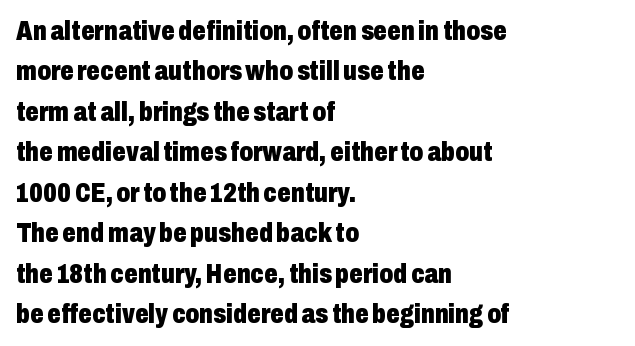
The image shows 27 px bold type, upright; set left-aligned, normal line spacing (1.5x), normal letter spacing, not underlined.
